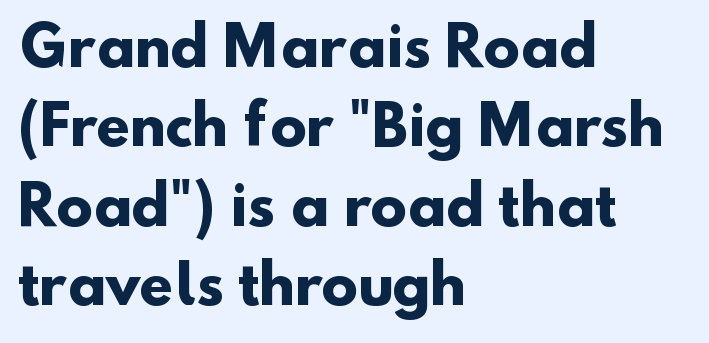
The image shows 54 px heavy sans-serif type; set left-aligned, normal line spacing (1.47x), normal letter spacing, not underlined; low stroke contrast and a small x-height.
